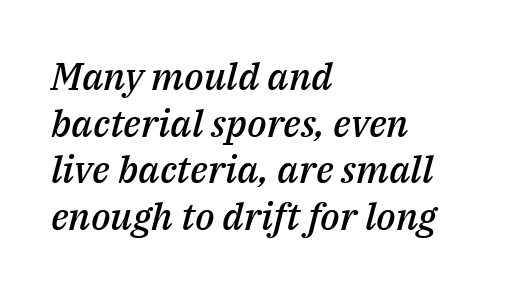
{"italic": "yes", "lean": "right", "slant_degrees": 14, "bold": "semi", "weight": "semibold", "width": "normal", "stroke_contrast": "medium", "x_height": "medium", "monospaced": "no", "underline": "no", "align": "left", "line_spacing_ratio": 1.23, "letter_spacing": "normal", "letter_spacing_em": 0.0, "glyph_px": 38}
